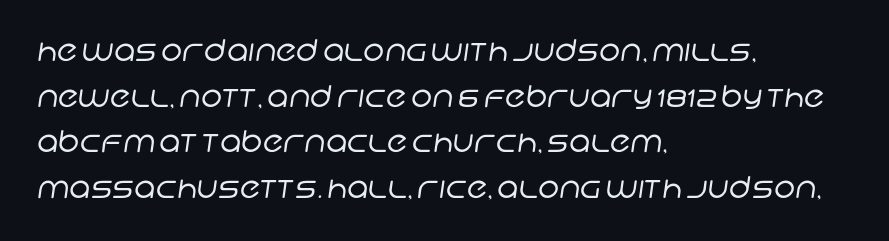
Rule under the text: the space is simply empty. This reads as an unemphasized weight, regular at the heaviest. The designer left line spacing at the default. You could not count columns in this text — the font is proportionally spaced. Check where the strokes stop: nothing finishes them off — pure sans.
